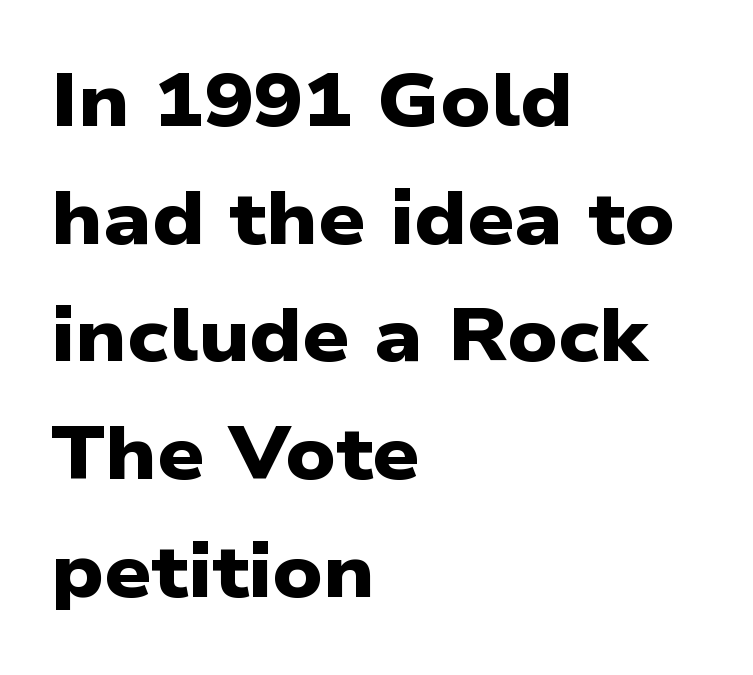
The image shows 74 px heavy, wide sans-serif type; set left-aligned, normal line spacing (1.59x), normal letter spacing, not underlined; low stroke contrast and a medium x-height.
